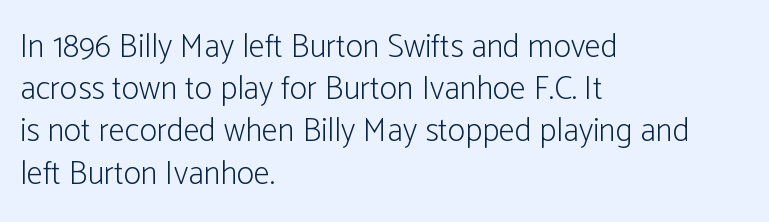
The image shows 33 px light, condensed sans-serif type, upright; set left-aligned, normal line spacing (1.28x), normal letter spacing, not underlined; low stroke contrast and a medium x-height.
